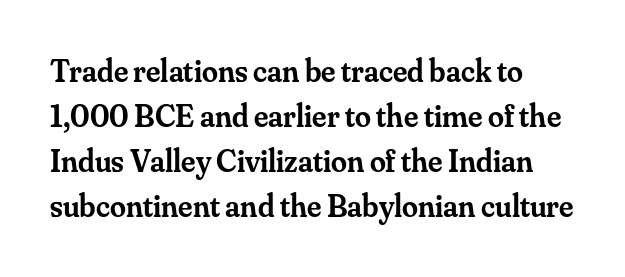
{"serif": "yes", "italic": "no", "bold": "semi", "weight": "semibold", "width": "normal", "stroke_contrast": "medium", "x_height": "small", "monospaced": "no", "underline": "no", "line_spacing": "normal", "line_spacing_ratio": 1.41, "letter_spacing": "normal", "letter_spacing_em": 0.0, "glyph_px": 32}
